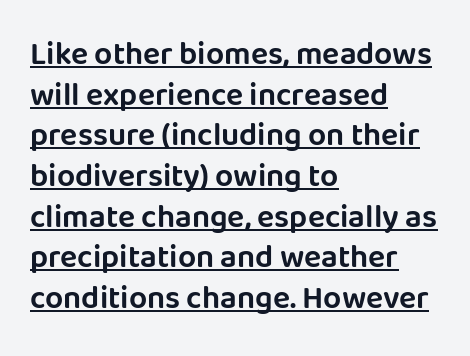
The image shows 32 px sans-serif type, upright; set left-aligned, normal line spacing (1.27x), normal letter spacing, underlined; low stroke contrast and a large x-height.
